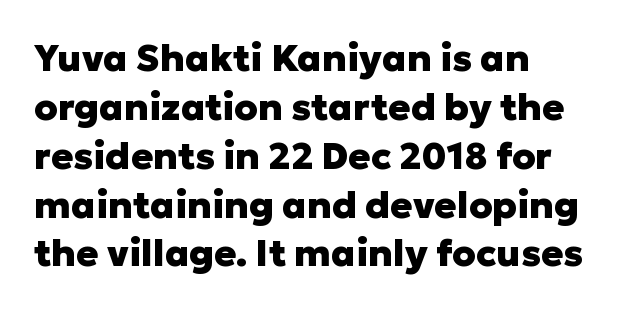
The image shows 37 px heavy sans-serif type, upright; set left-aligned, normal line spacing (1.32x), normal letter spacing, not underlined; low stroke contrast and a medium x-height.
